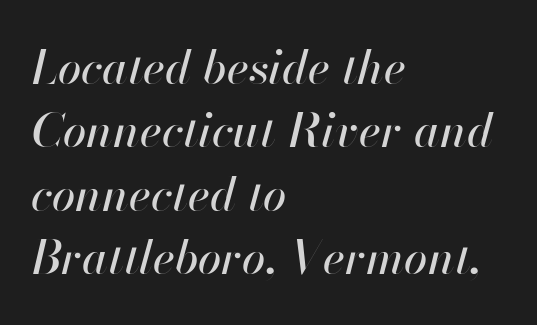
The passage is arranged the way most books set body copy — flush left. The space directly below the letters is spotless. You can tell it's italic because the verticals aren't actually vertical. The block of text has a typical density, with ordinary space between rows. This sample uses plain, unmodified letter spacing.
